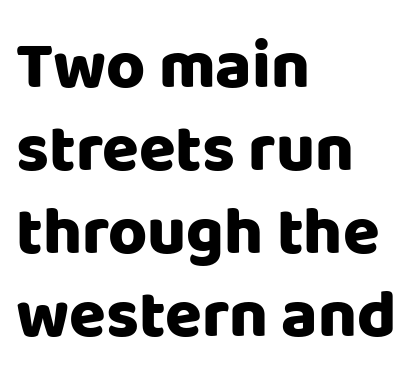
The image shows 67 px heavy sans-serif type, upright; set left-aligned, line spacing 1.24x, normal letter spacing, not underlined; low stroke contrast and a large x-height.
